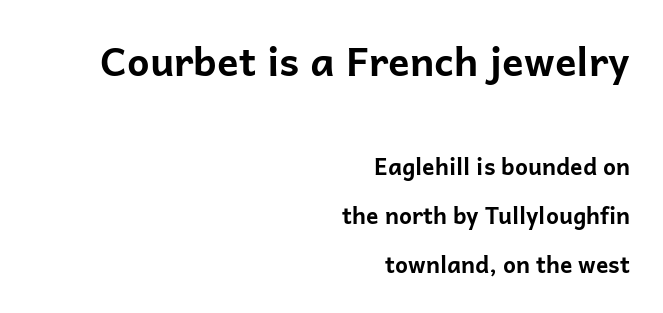
A typesetter would mark this as roman, not italic. The baseline area is clear. The typesetter chose a ragged-left arrangement here. The leading is generous, giving the passage an open texture. The passage shown is typeset with a sans-serif family.
